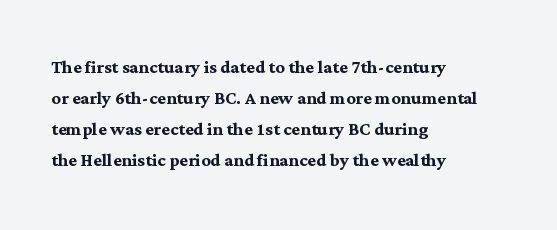
{"italic": "no", "bold": "yes", "underline": "no", "align": "left", "line_spacing": "normal", "line_spacing_ratio": 1.35, "letter_spacing": "normal", "letter_spacing_em": 0.0, "glyph_px": 23}
